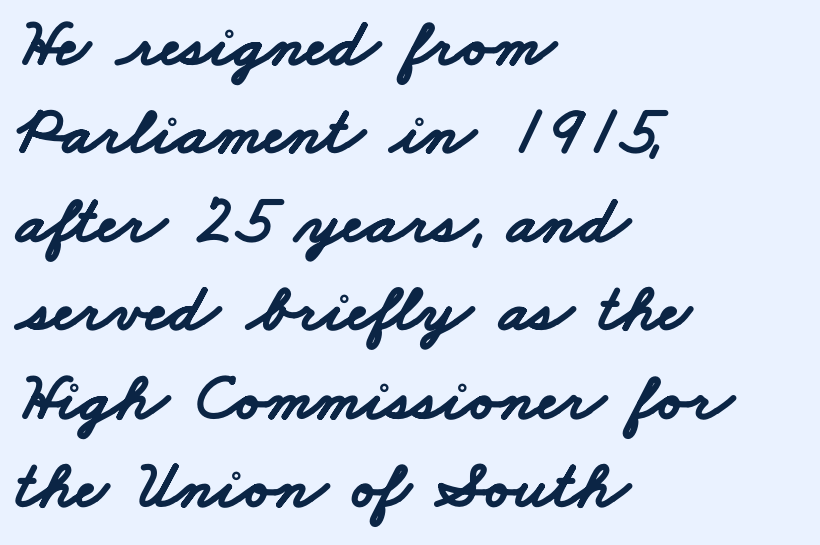
Horizontal bands of white between lines are of average thickness. Notice how the passage keeps a crisp vertical edge on the left only. Type without underlining. The letters advance in unequal steps, a hallmark of proportional type.
